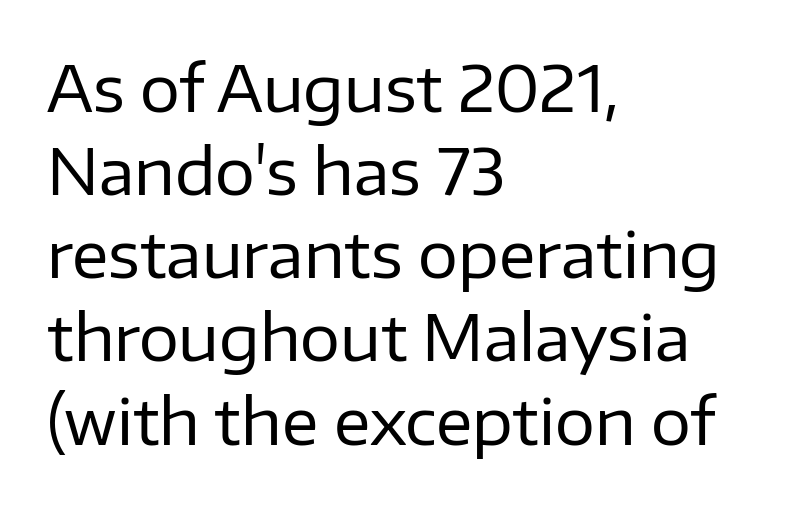
{"serif": "no", "italic": "no", "bold": "no", "weight": "regular", "width": "normal", "stroke_contrast": "low", "x_height": "medium", "monospaced": "no", "underline": "no", "align": "left", "line_spacing": "normal", "line_spacing_ratio": 1.32, "letter_spacing": "normal", "letter_spacing_em": 0.0, "glyph_px": 63}
